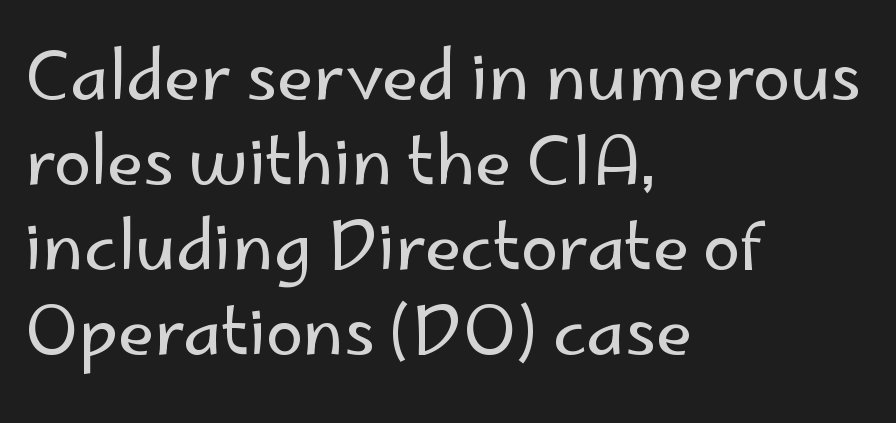
{"serif": "no", "italic": "no", "bold": "no", "weight": "regular", "width": "normal", "stroke_contrast": "low", "x_height": "small", "monospaced": "no", "underline": "no", "align": "left", "line_spacing": "normal", "line_spacing_ratio": 1.27, "letter_spacing": "normal", "letter_spacing_em": 0.0, "glyph_px": 67}
